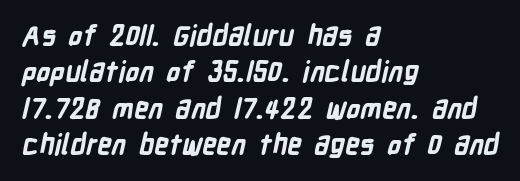
Notice how descenders clear the ascenders below comfortably — that's standard leading. The rendering shows plain stroke endings on the letterforms — a sans-serif design. The gaps between neighbouring characters are ordinary and unremarkable. Heavy, bold letterforms. Bare-footed words on every line. You could not count columns in this text — the font is proportionally spaced.
